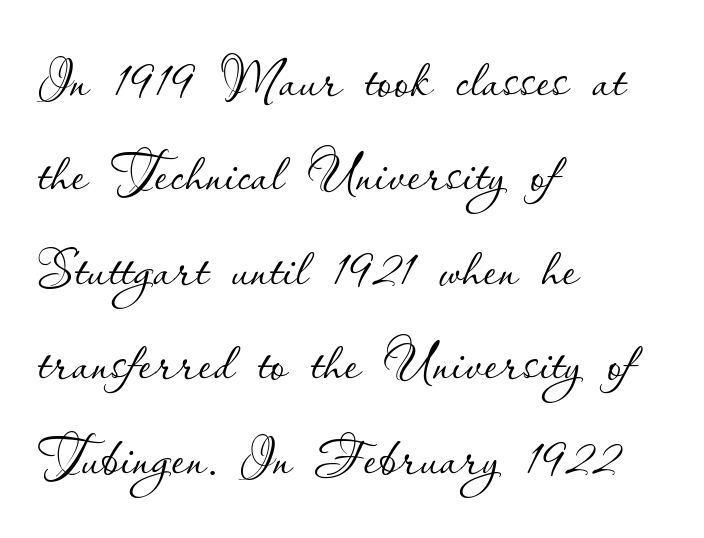
The letterforms sit at book weight or below. Does extra space separate the letters? No, they use regular spacing. Decoration check: the copy has no underline.
